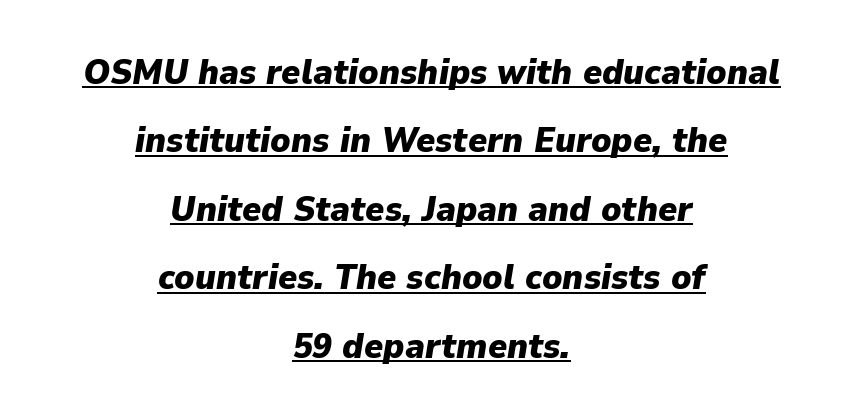
Q: Is the text bold? A: Yes.
Q: Is the text italic (slanted)? A: Yes, it leans right by about 9 degrees.
Q: Is the text underlined? A: Yes.
Q: How is the paragraph aligned? A: Centered.
Q: Is the spacing between letters normal or unusually wide? A: Normal.
Q: Is the spacing between lines tight, normal or loose? A: Loose.
Q: Width (condensed, normal, or wide)? A: Normal.
Q: Stroke contrast? A: Low.
Q: x-height? A: Medium.
Q: Monospaced? A: No.
